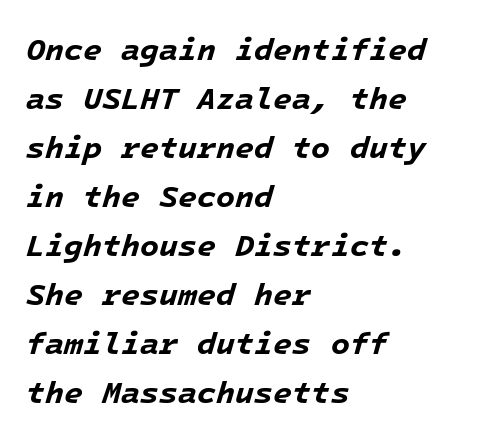
Q: Is the text bold? A: Yes.
Q: Is the text italic (slanted)? A: Yes, it leans right by about 16 degrees.
Q: Is the text underlined? A: No.
Q: How is the paragraph aligned? A: Left-aligned.
Q: Is the spacing between letters normal or unusually wide? A: Normal.
Q: Is the spacing between lines tight, normal or loose? A: Normal.
Q: Width (condensed, normal, or wide)? A: Normal.
Q: Stroke contrast? A: Low.
Q: x-height? A: Medium.
Q: Monospaced? A: Yes.
